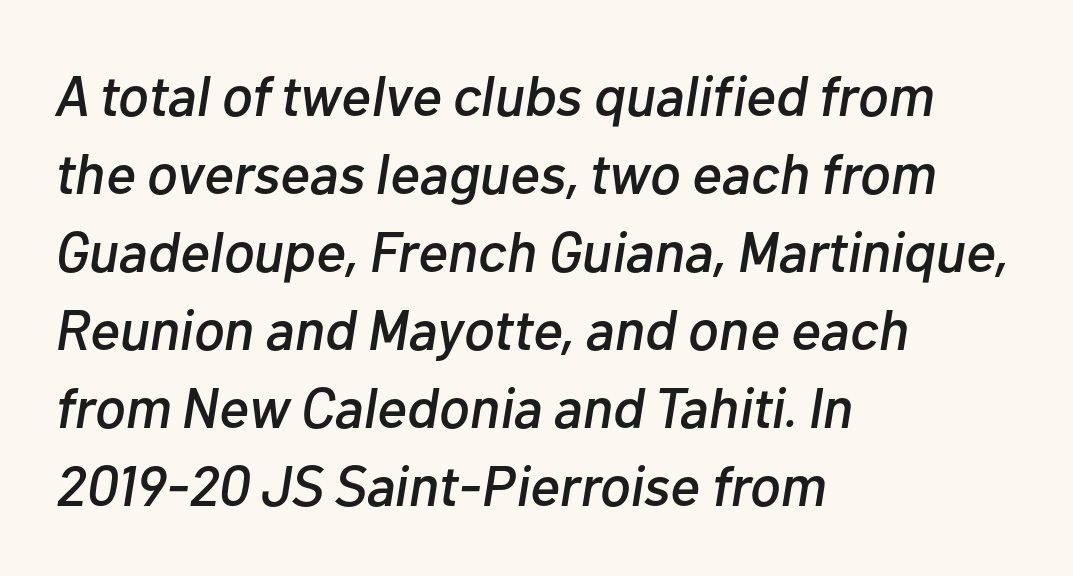
The image shows 57 px text type, italic (leaning right); set left-aligned, normal line spacing (1.37x), normal letter spacing, not underlined; low stroke contrast and a medium x-height.
